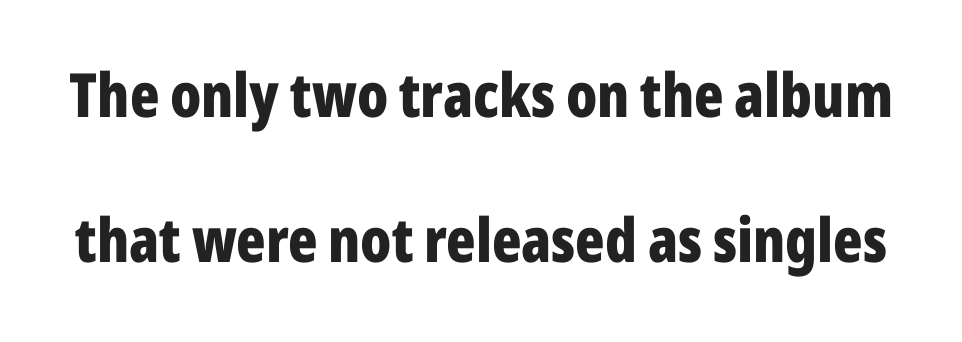
Q: Is the text bold? A: Yes.
Q: Is the text italic (slanted)? A: No, it is upright.
Q: Is the typeface a serif or a sans-serif typeface? A: Sans-serif.
Q: Is the text underlined? A: No.
Q: Is the spacing between letters normal or unusually wide? A: Normal.
Q: Is the spacing between lines tight, normal or loose? A: Loose.
Q: Width (condensed, normal, or wide)? A: Condensed.
Q: Stroke contrast? A: Low.
Q: x-height? A: Medium.
Q: Monospaced? A: No.
